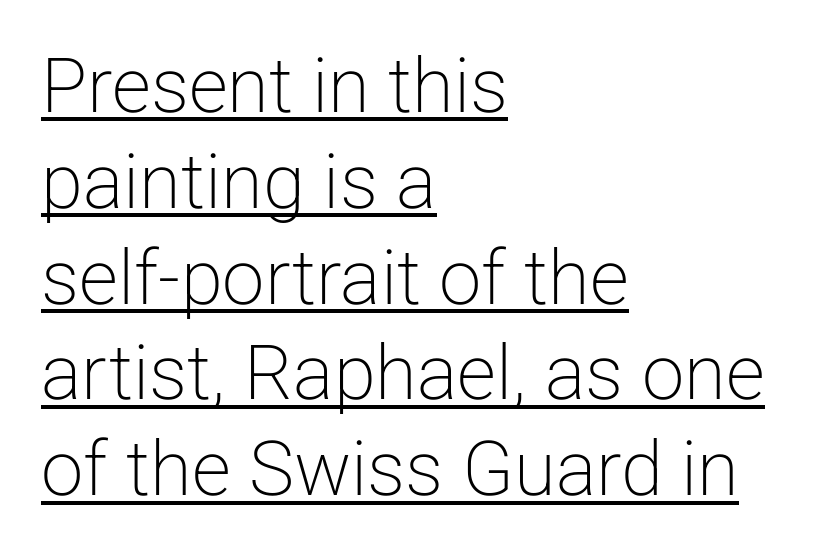
{"serif": "no", "italic": "no", "bold": "no", "weight": "light", "width": "normal", "stroke_contrast": "low", "x_height": "medium", "monospaced": "no", "underline": "yes", "align": "left", "line_spacing": "normal", "line_spacing_ratio": 1.26, "letter_spacing": "normal", "letter_spacing_em": 0.0, "glyph_px": 76}
